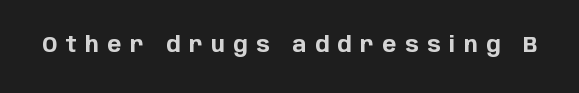
Q: Is the text bold? A: Yes.
Q: Is the text italic (slanted)? A: No, it is upright.
Q: Is the text underlined? A: No.
Q: Is the spacing between letters normal or unusually wide? A: Unusually wide.
